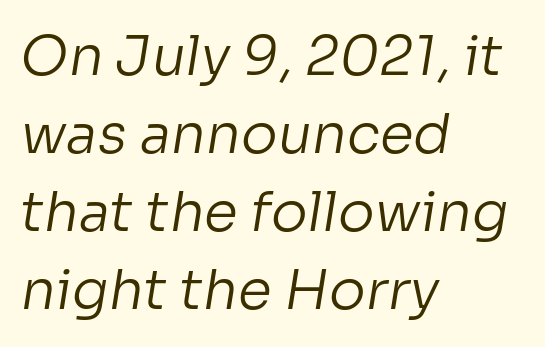
The image shows 55 px regular-weight sans-serif type; set left-aligned, normal line spacing (1.42x), normal letter spacing, not underlined; low stroke contrast and a medium x-height.
